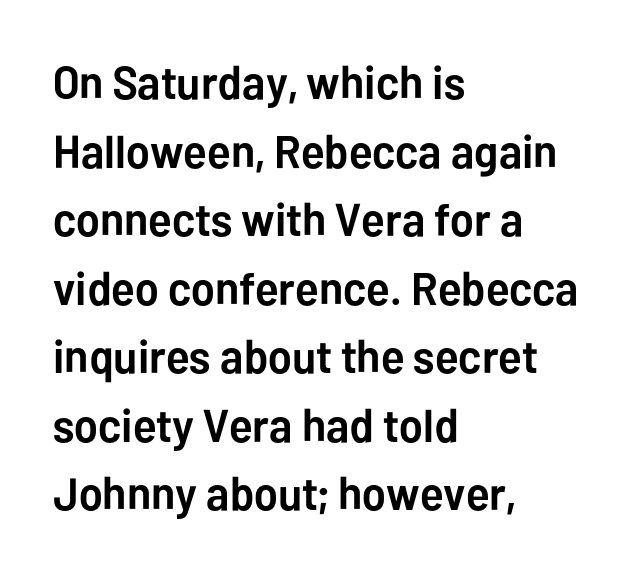
Is the letter spacing exaggerated? No — it looks like the ordinary default. Reading down the block, your eye returns to a fixed left position each line. I'd describe the lettering as bold — thick and assertive. Glance below the letters and you will spot only blank space. Classification — sans serif. This sample uses an upright cut, with every glyph sitting square on the baseline.
